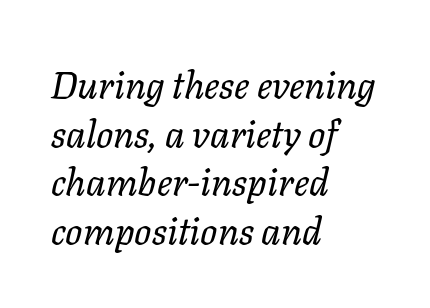
The passage is arranged the way most books set body copy — flush left. Characters follow at the spacing the type designer built in. An italicized treatment has been applied to the whole sample. The rendering uses natural spacing where letterforms have individual widths. This is not heavy type; no bold has been used.
